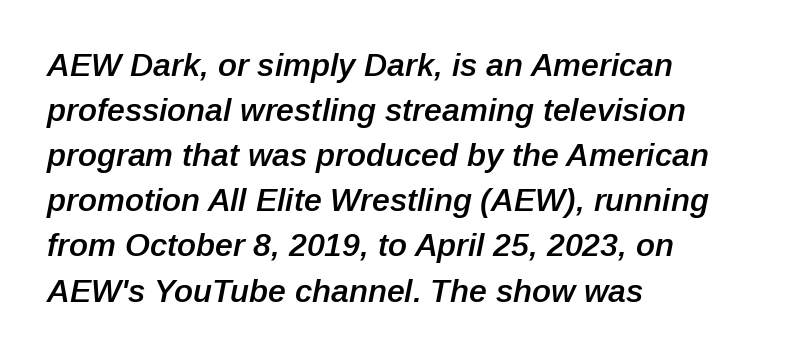
The image shows 32 px semibold type, italic (leaning right); set left-aligned, normal line spacing (1.41x), normal letter spacing, not underlined; low stroke contrast and a medium x-height.
